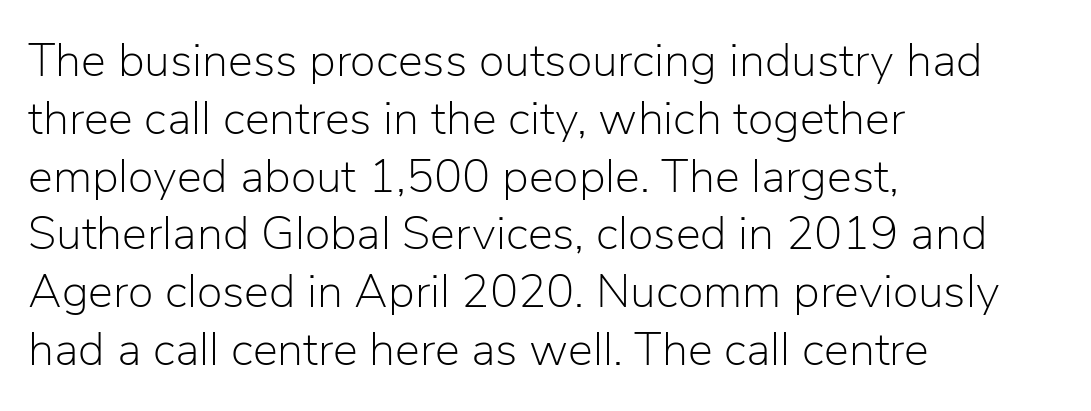
These lines are rendered in a variable-pitch font. Nothing sits at the stroke ends, so this counts as sans-serif. Letter spacing: default. Caption: multi-line text, flush left, ragged right. No heavy texture on the line: the type isn't bold. The specimen reads as upright at a glance.
